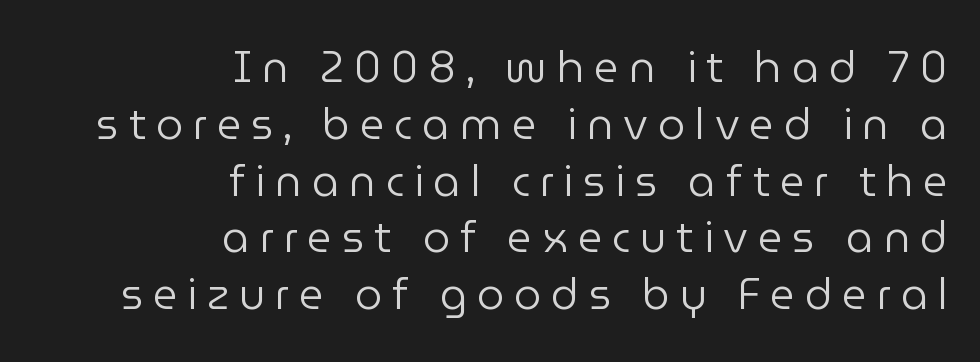
Q: Is the text bold? A: No.
Q: Is the text italic (slanted)? A: No, it is upright.
Q: Is the typeface a serif or a sans-serif typeface? A: Sans-serif.
Q: Is the text underlined? A: No.
Q: How is the paragraph aligned? A: Right-aligned.
Q: Is the spacing between letters normal or unusually wide? A: Unusually wide.
Q: Is the spacing between lines tight, normal or loose? A: Normal.
Q: Width (condensed, normal, or wide)? A: Normal.
Q: Stroke contrast? A: Low.
Q: x-height? A: Medium.
Q: Monospaced? A: No.
